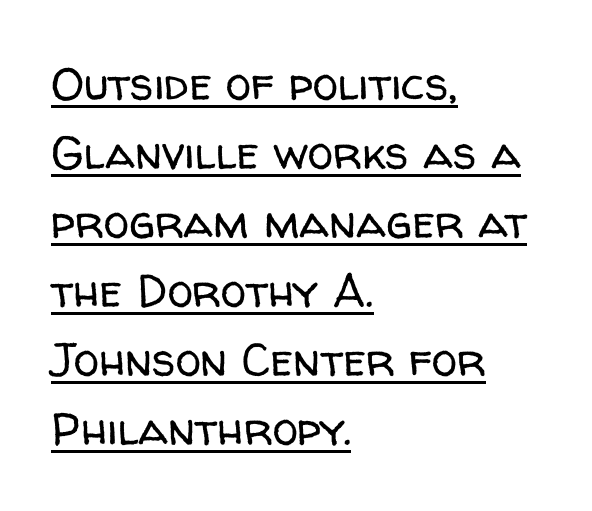
The image shows 46 px regular-weight sans-serif type, upright; set left-aligned, normal line spacing (1.5x), normal letter spacing, underlined; low stroke contrast and a medium x-height.
